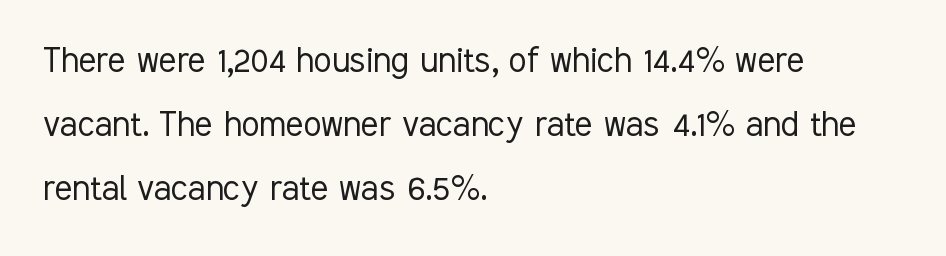
A classic flush-left, rag-right setting is used for this passage. The type family on display is of the sans-serif kind. Proportional: the letters do not fall into vertical columns. The specimen reads as upright at a glance. Type without underlining.
